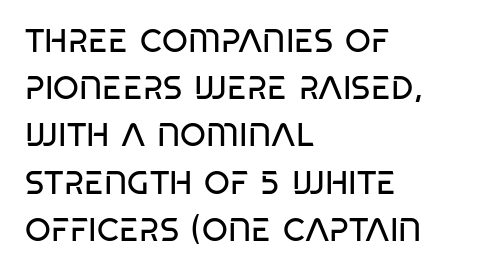
The image shows 33 px regular-weight, condensed sans-serif type, upright; set left-aligned, normal line spacing (1.43x), normal letter spacing, not underlined; low stroke contrast and a large x-height.
